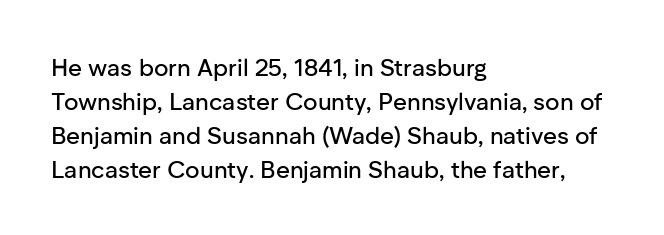
Each word holds together tightly as a unit, with standard inter-letter gaps. Horizontally, the lines are justified to the leading edge only. Check the space under the baseline: it is left empty. Leading matches the norm, producing a regular column.
